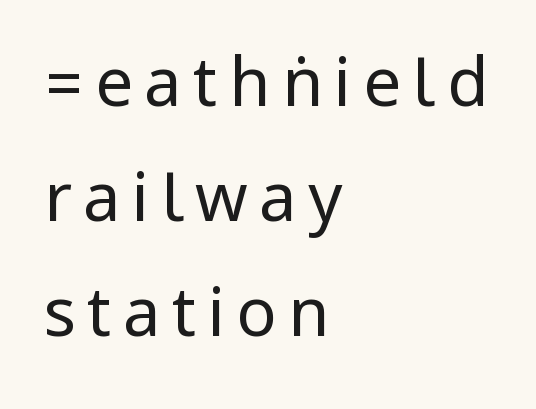
{"serif": "no", "italic": "no", "bold": "no", "weight": "regular", "width": "condensed", "stroke_contrast": "low", "underline": "no", "align": "left", "line_spacing_ratio": 1.72, "glyph_px": 67}
